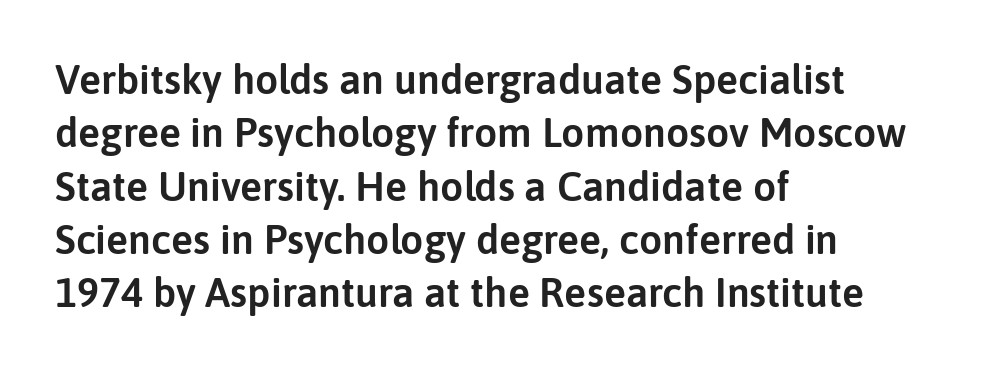
The image shows 41 px sans-serif type, upright; set left-aligned, normal line spacing (1.3x), normal letter spacing, not underlined; low stroke contrast and a medium x-height.
